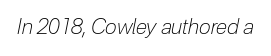
{"italic": "yes", "lean": "right", "slant_degrees": 12, "bold": "no", "underline": "no", "letter_spacing": "normal", "letter_spacing_em": 0.0, "glyph_px": 21}
